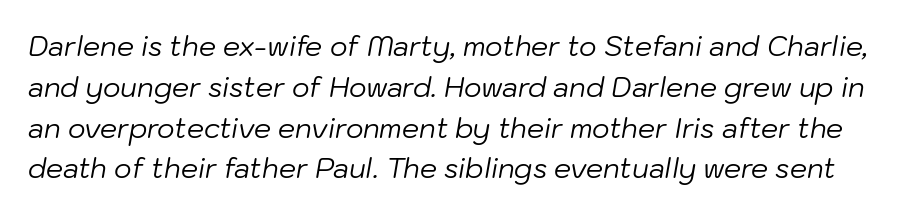
The image shows 27 px text type, italic (leaning right); set normal line spacing (1.51x), normal letter spacing, not underlined.
